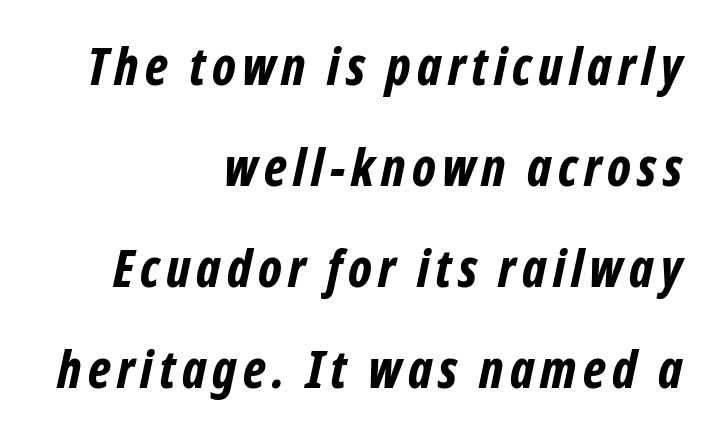
{"italic": "yes", "lean": "right", "slant_degrees": 12, "bold": "yes", "weight": "bold", "width": "condensed", "stroke_contrast": "low", "x_height": "medium", "monospaced": "no", "underline": "no", "align": "right", "line_spacing": "loose", "line_spacing_ratio": 1.94, "glyph_px": 52}
